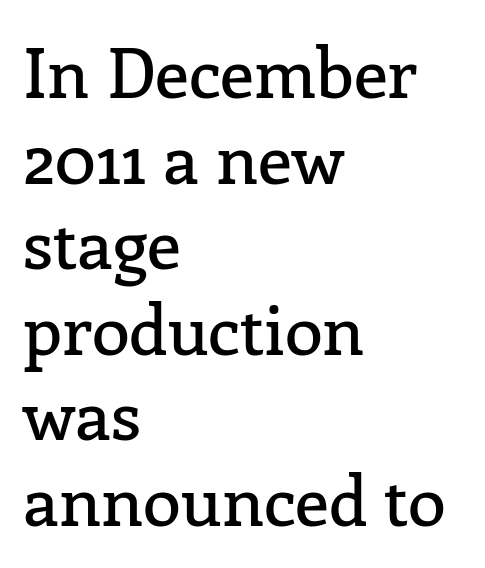
Q: Is the text italic (slanted)? A: No, it is upright.
Q: Is the typeface a serif or a sans-serif typeface? A: Serif.
Q: Is the text underlined? A: No.
Q: How is the paragraph aligned? A: Left-aligned.
Q: Is the spacing between letters normal or unusually wide? A: Normal.
Q: Width (condensed, normal, or wide)? A: Normal.
Q: Stroke contrast? A: Low.
Q: x-height? A: Medium.
Q: Monospaced? A: No.
